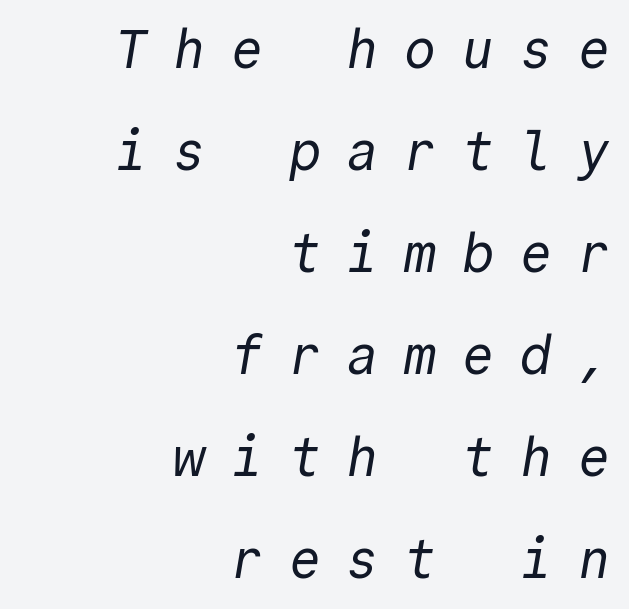
{"serif": "no", "bold": "no", "weight": "regular", "width": "normal", "x_height": "medium", "monospaced": "yes", "underline": "no", "align": "right", "line_spacing_ratio": 1.89, "letter_spacing": "wide", "letter_spacing_em": 0.47, "glyph_px": 54}
